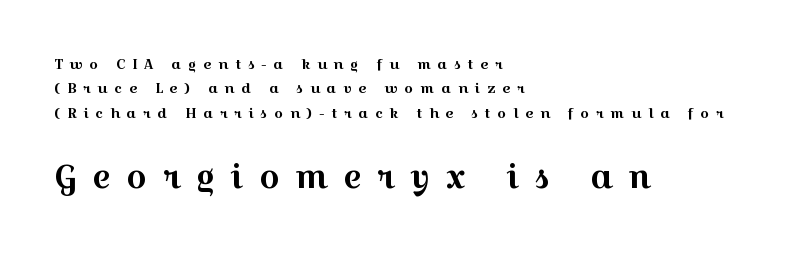
Descenders hang freely into open space. Quick note: not italic, upright. Yep, those are serifs on the letters. The passage shown has open, widely tracked lettering throughout.
